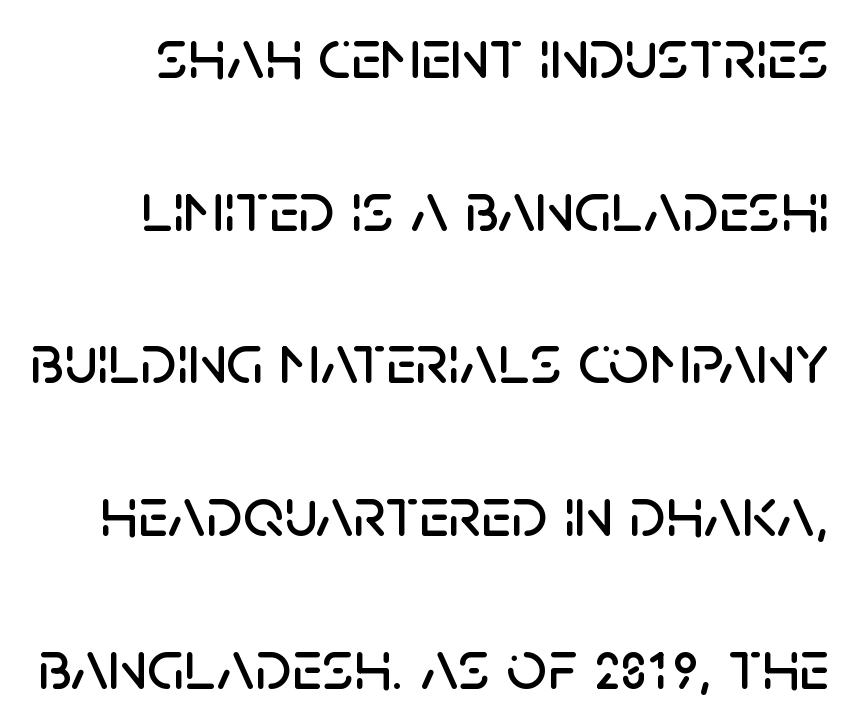
The image shows 71 px sans-serif type, upright; set right-aligned, loose line spacing (2.15x), normal letter spacing, not underlined; low stroke contrast and a large x-height.
